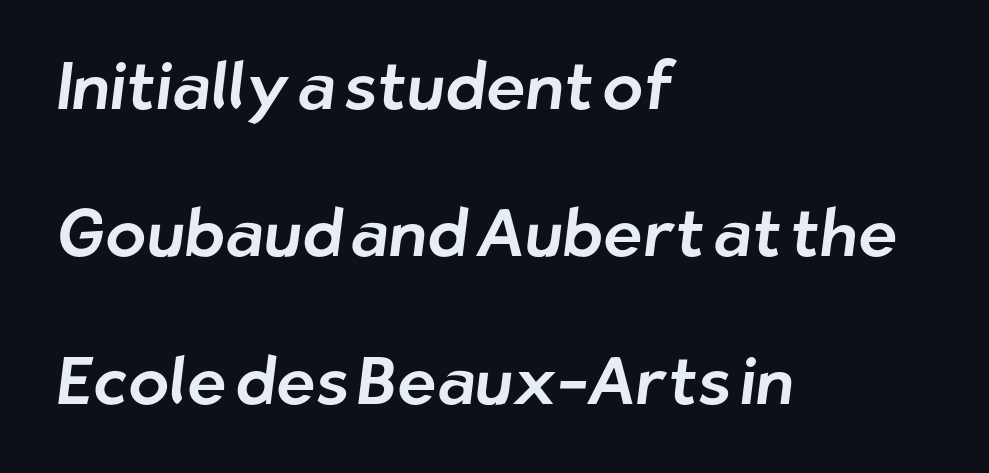
Q: Is the typeface a serif or a sans-serif typeface? A: Sans-serif.
Q: Is the text underlined? A: No.
Q: How is the paragraph aligned? A: Left-aligned.
Q: Is the spacing between letters normal or unusually wide? A: Normal.
Q: Is the spacing between lines tight, normal or loose? A: Loose.
Q: Width (condensed, normal, or wide)? A: Normal.
Q: Stroke contrast? A: Low.
Q: x-height? A: Medium.
Q: Monospaced? A: No.
